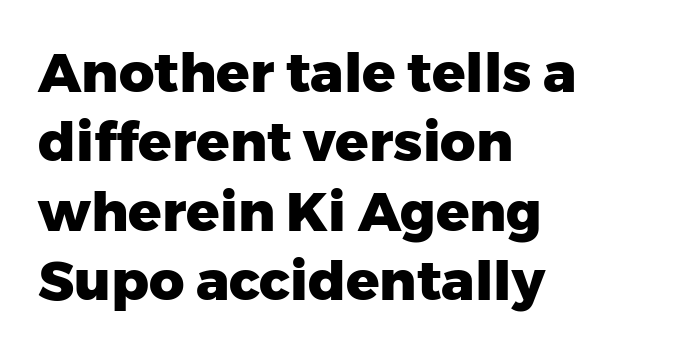
The image shows 55 px heavy sans-serif type, upright; set left-aligned, normal line spacing (1.26x), normal letter spacing, not underlined; low stroke contrast and a medium x-height.
